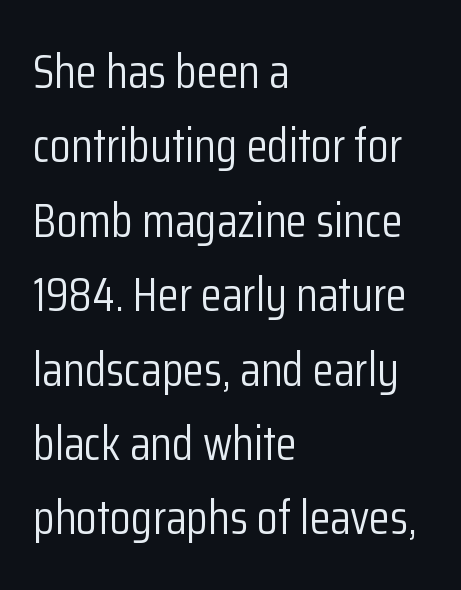
{"serif": "no", "italic": "no", "bold": "no", "weight": "light", "width": "condensed", "stroke_contrast": "low", "x_height": "medium", "monospaced": "no", "underline": "no", "align": "left", "line_spacing": "normal", "line_spacing_ratio": 1.55, "letter_spacing": "normal", "letter_spacing_em": 0.0, "glyph_px": 48}
